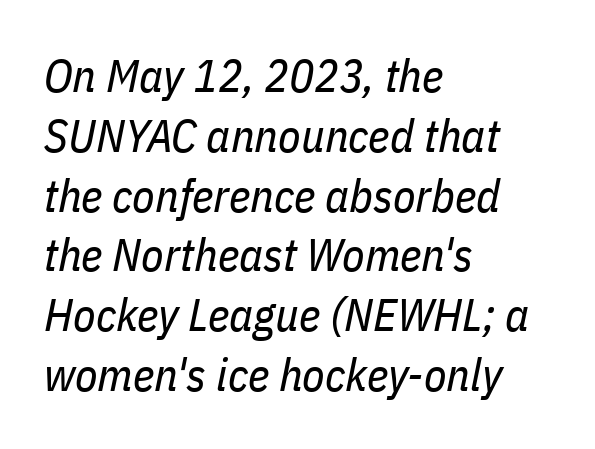
Q: Is the text bold? A: No.
Q: Is the text italic (slanted)? A: Yes, it leans right by about 11 degrees.
Q: Is the text underlined? A: No.
Q: How is the paragraph aligned? A: Left-aligned.
Q: Is the spacing between letters normal or unusually wide? A: Normal.
Q: Is the spacing between lines tight, normal or loose? A: Normal.
Q: Width (condensed, normal, or wide)? A: Condensed.
Q: Stroke contrast? A: Low.
Q: x-height? A: Medium.
Q: Monospaced? A: No.
